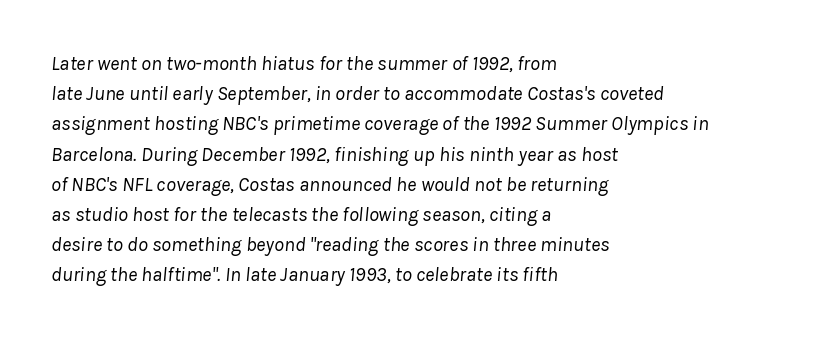
{"italic": "yes", "lean": "right", "slant_degrees": 8, "bold": "no", "underline": "no", "align": "left", "line_spacing": "normal", "line_spacing_ratio": 1.51, "letter_spacing": "normal", "letter_spacing_em": 0.0, "glyph_px": 20}
